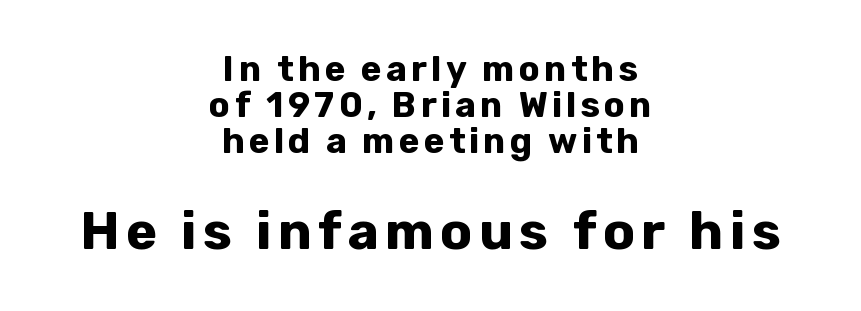
Q: Is the text bold? A: Yes.
Q: Is the text italic (slanted)? A: No, it is upright.
Q: Is the typeface a serif or a sans-serif typeface? A: Sans-serif.
Q: Is the text underlined? A: No.
Q: How is the paragraph aligned? A: Centered.
Q: Is the spacing between lines tight, normal or loose? A: Tight.
Q: Which block of text is set in a larger size, the first (top) or the second (bottom)? A: The second (bottom) one.
Q: Width (condensed, normal, or wide)? A: Normal.
Q: Stroke contrast? A: Low.
Q: x-height? A: Medium.
Q: Monospaced? A: No.
